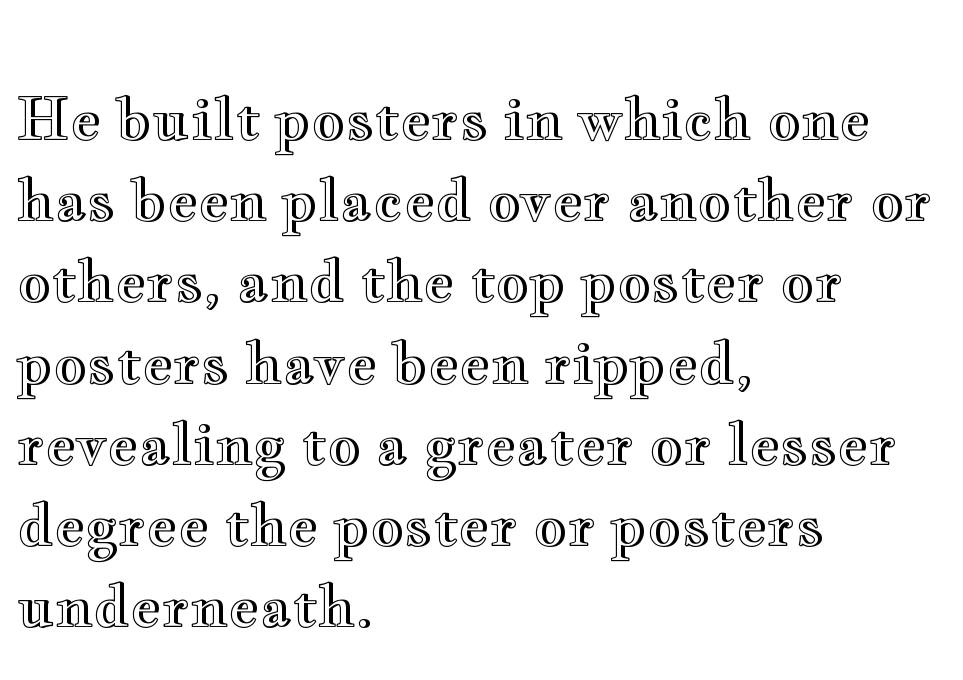
The type is set solid horizontally, with unmodified tracking. In terms of leading, this rendering sits right in the middle. The setting favours the left margin, as ordinary paragraphs usually do. Is this a fixed-width face? No — the glyphs have proportional, varying widths.
